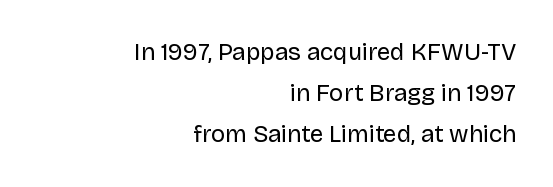
{"italic": "no", "bold": "no", "underline": "no", "align": "right", "line_spacing_ratio": 1.71, "letter_spacing": "normal", "letter_spacing_em": 0.0, "glyph_px": 24}
